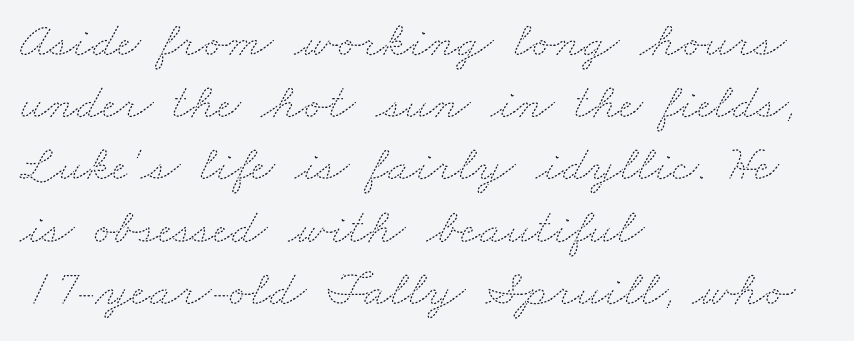
The image shows 51 px thin, wide type; set left-aligned, line spacing 1.22x, normal letter spacing, not underlined; medium stroke contrast and a small x-height.
